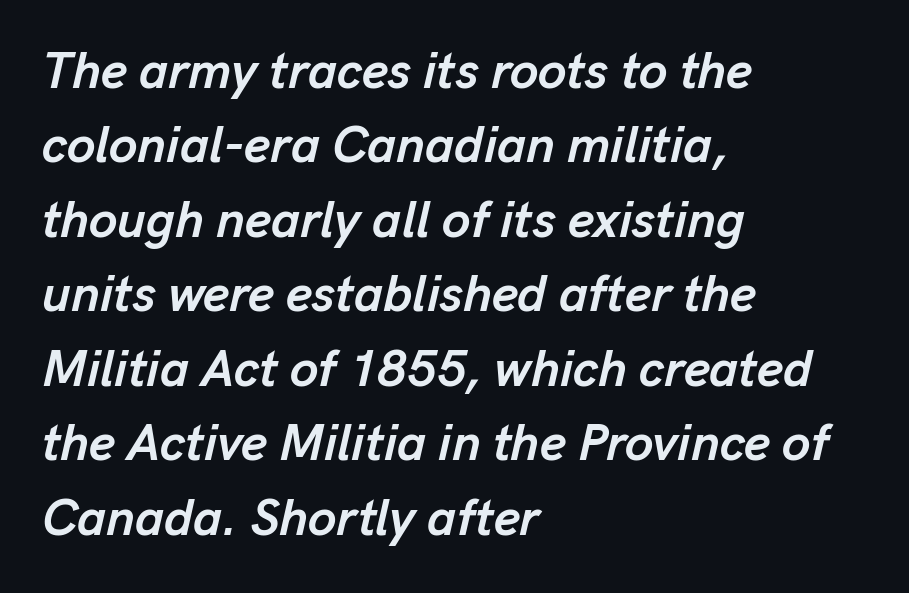
{"italic": "yes", "lean": "right", "slant_degrees": 13, "bold": "yes", "weight": "semibold", "width": "normal", "stroke_contrast": "low", "x_height": "medium", "monospaced": "no", "underline": "no", "align": "left", "line_spacing": "normal", "line_spacing_ratio": 1.46, "letter_spacing": "normal", "letter_spacing_em": 0.0, "glyph_px": 51}
